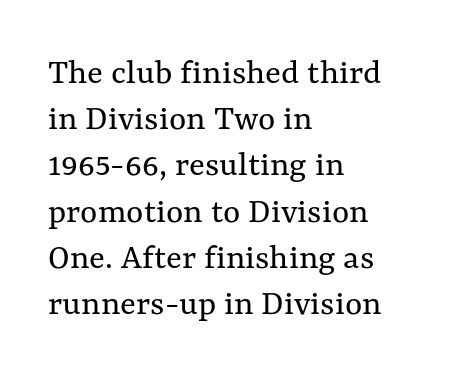
Q: Is the text bold? A: No.
Q: Is the text italic (slanted)? A: No, it is upright.
Q: Is the text underlined? A: No.
Q: How is the paragraph aligned? A: Left-aligned.
Q: Is the spacing between letters normal or unusually wide? A: Normal.
Q: Is the spacing between lines tight, normal or loose? A: Normal.
Q: Width (condensed, normal, or wide)? A: Normal.
Q: Stroke contrast? A: Medium.
Q: x-height? A: Medium.
Q: Monospaced? A: No.
